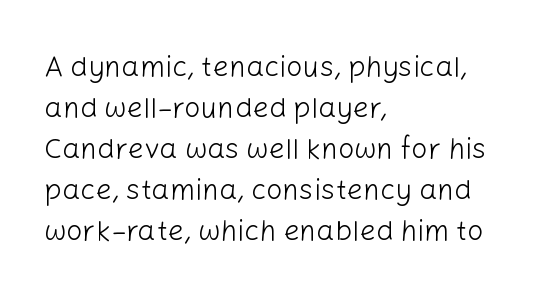
{"serif": "no", "italic": "no", "bold": "no", "weight": "light", "width": "normal", "stroke_contrast": "low", "x_height": "medium", "monospaced": "no", "underline": "no", "align": "left", "line_spacing": "normal", "line_spacing_ratio": 1.41, "letter_spacing": "normal", "letter_spacing_em": 0.0, "glyph_px": 29}
